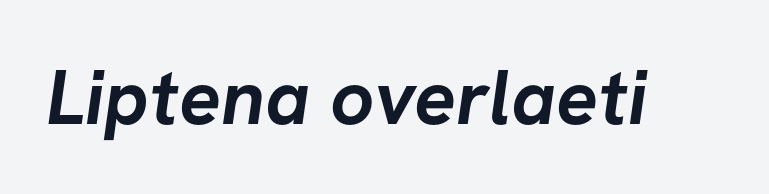
These lines are rendered in a variable-pitch font. How are the letters spaced? Ordinarily, with no added tracking. Unlike a traditional serif, this face leaves its strokes unadorned. Summary of weight: heavy, a full bold. Honestly, there is no underline to notice here at all.
